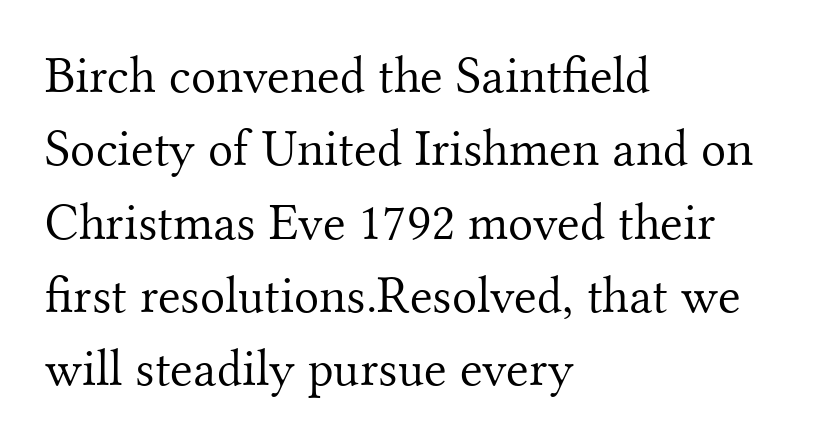
The font family rendered here belongs to the serif group. Here the glyphs are tracked normally, forming tight word shapes. This block has exactly the height ordinary leading produces. The rendering anchors every line to the left-hand side.
